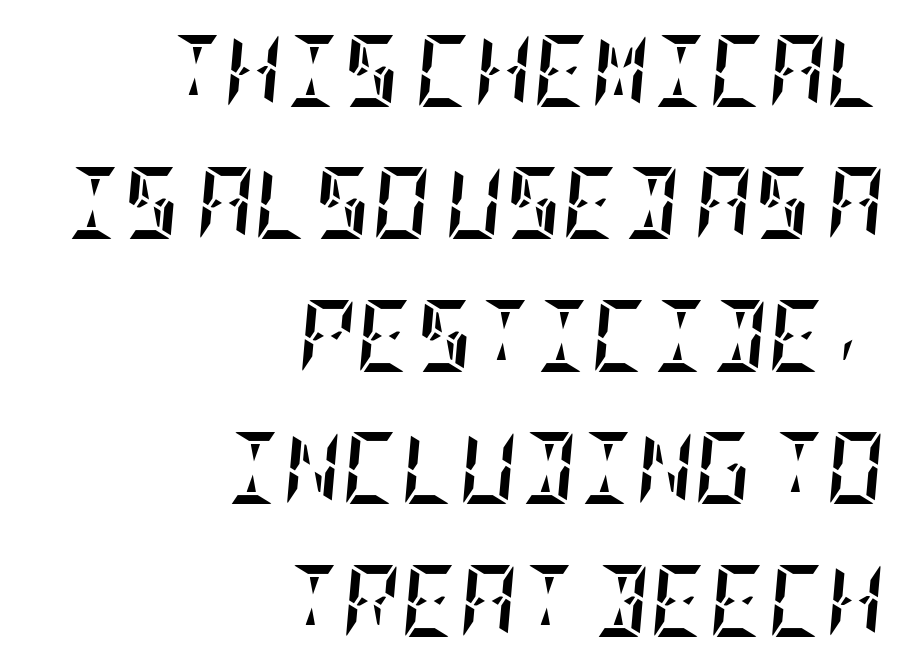
Summary of weight: heavy, a full bold. Style check: oblique. The gap between lines stays unmarked. The lines in this sample share a right terminus and differ only in where they begin. Glyph-to-glyph distance matches everyday printed text.
